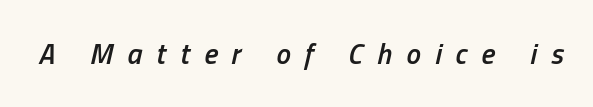
{"italic": "yes", "lean": "right", "slant_degrees": 13, "bold": "semi", "weight": "semibold", "width": "condensed", "stroke_contrast": "low", "x_height": "medium", "monospaced": "no", "underline": "no", "letter_spacing": "wide", "letter_spacing_em": 0.49, "glyph_px": 29}
